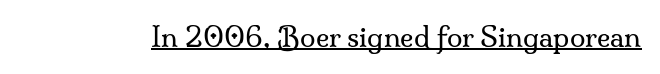
The image shows 28 px regular-weight serif type, upright; set normal letter spacing, underlined; medium stroke contrast and a small x-height.
